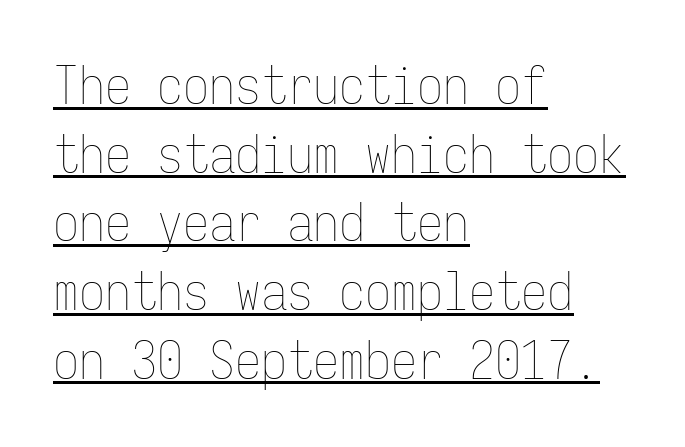
Q: Is the text bold? A: No.
Q: Is the text italic (slanted)? A: No, it is upright.
Q: Is the text underlined? A: Yes.
Q: How is the paragraph aligned? A: Left-aligned.
Q: Is the spacing between letters normal or unusually wide? A: Normal.
Q: Is the spacing between lines tight, normal or loose? A: Normal.
Q: Width (condensed, normal, or wide)? A: Condensed.
Q: Stroke contrast? A: Low.
Q: x-height? A: Medium.
Q: Monospaced? A: Yes.
